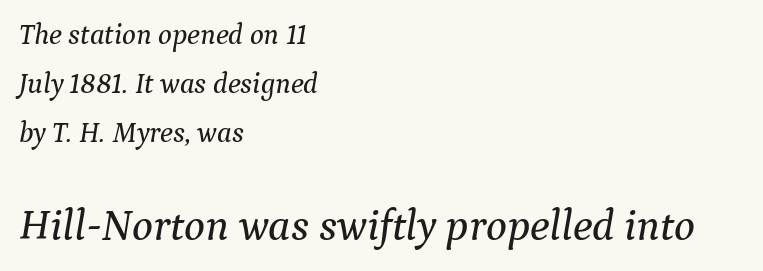
Observe the lean: these are italic letterforms. Character size in the trailing block exceeds that of the leading block. You could call the tracking neutral — neither tight nor loose. Line starts are locked; line ends wander. Yep, those are serifs on the letters.
